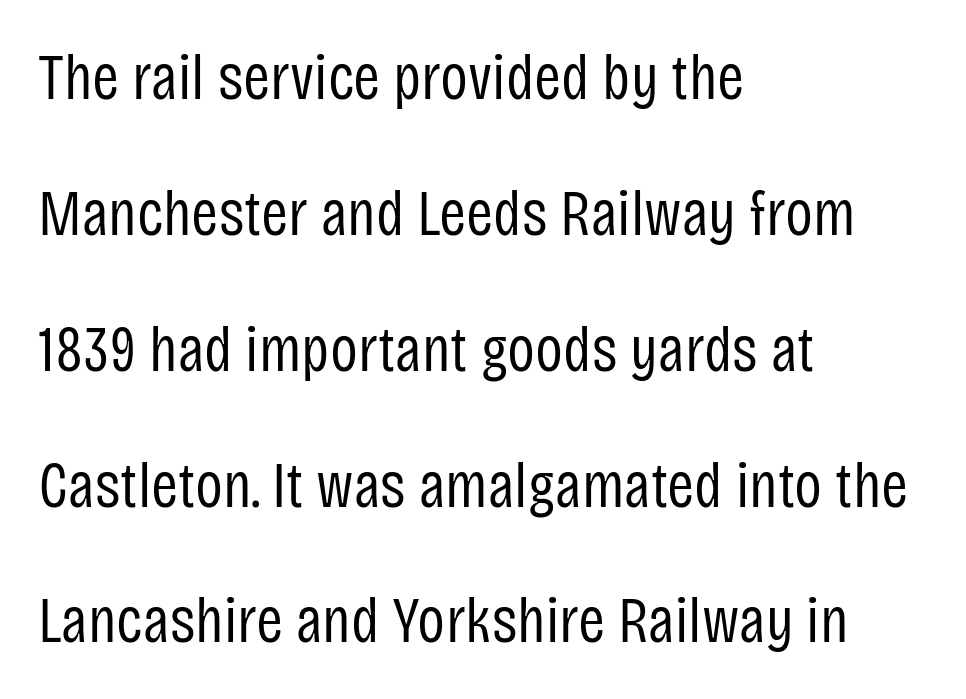
{"serif": "no", "italic": "no", "bold": "no", "weight": "regular", "width": "condensed", "stroke_contrast": "low", "x_height": "large", "monospaced": "no", "underline": "no", "align": "left", "line_spacing": "loose", "line_spacing_ratio": 2.09, "letter_spacing": "normal", "letter_spacing_em": 0.0, "glyph_px": 65}
